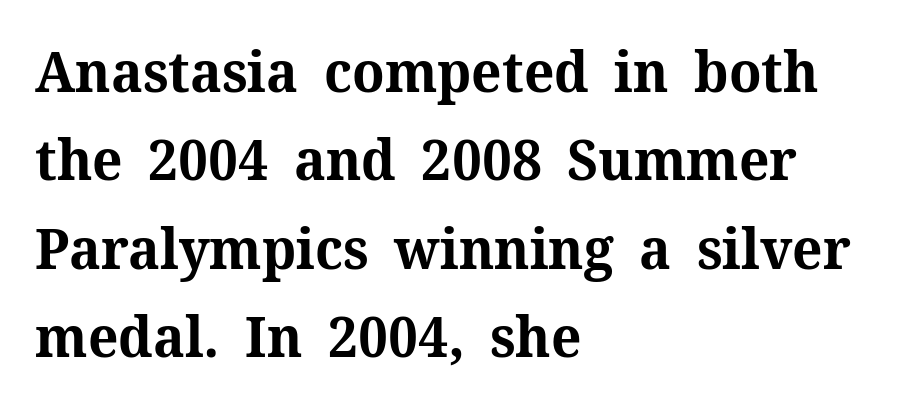
The image shows 57 px bold serif type, upright; set left-aligned, normal line spacing (1.55x), normal letter spacing, not underlined; medium stroke contrast and a medium x-height.
